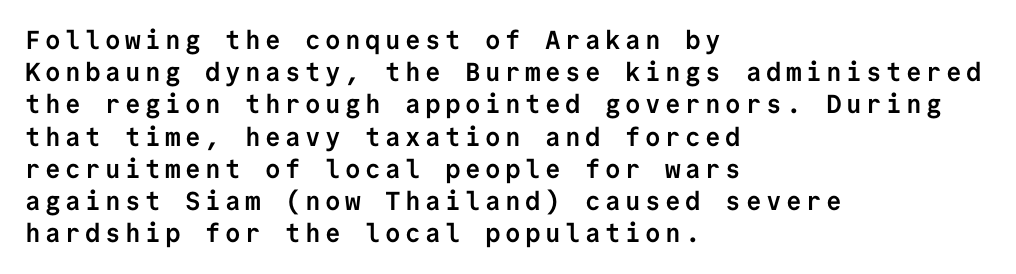
One-word summary of the alignment: left. Bare-footed words on every line. Tall strokes in this sample are plumb rather than angled. Pretty heavy lettering here — definitely bold.
